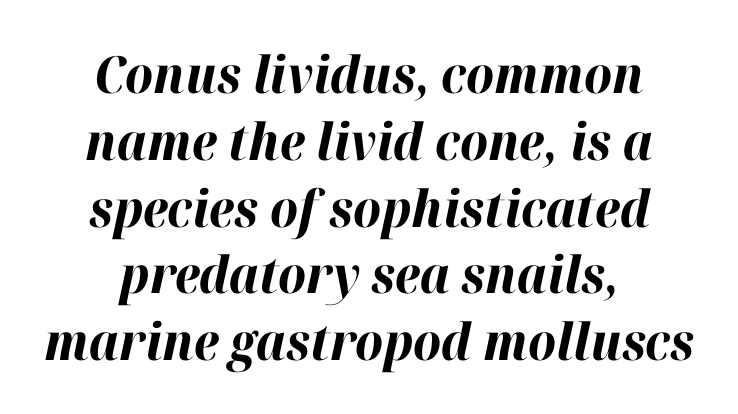
{"italic": "yes", "lean": "right", "slant_degrees": 12, "bold": "yes", "weight": "bold", "width": "normal", "stroke_contrast": "high", "x_height": "medium", "monospaced": "no", "underline": "no", "align": "center", "line_spacing": "normal", "line_spacing_ratio": 1.31, "letter_spacing": "normal", "letter_spacing_em": 0.0, "glyph_px": 51}
